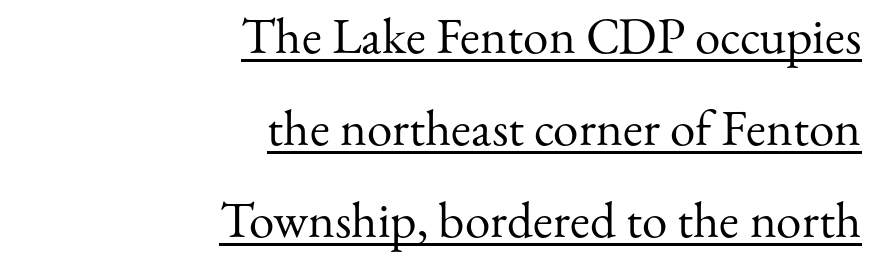
Every row of glyphs terminates at an identical x-position on the right. Do the characters align in a grid? No, the font is proportional. Ascenders rise straight up at ninety degrees. Short note: letters normally spaced. The sample's only ornament is a line tracing under the words. Bold? No — there's no thickening of the strokes.
